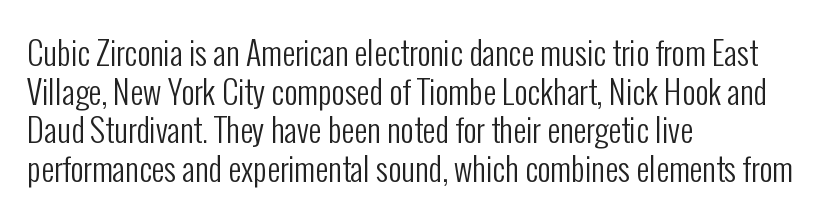
A bare baseline throughout the passage. A student would call this left alignment; a typographer would say flush left, rag right. Spacing verdict: proportional, widths tailored to each character. Think standard paragraph weight, or any step lighter than that. Serif or sans? Sans — the stroke terminals are bare. In terms of letterspacing, this is plain default setting.
